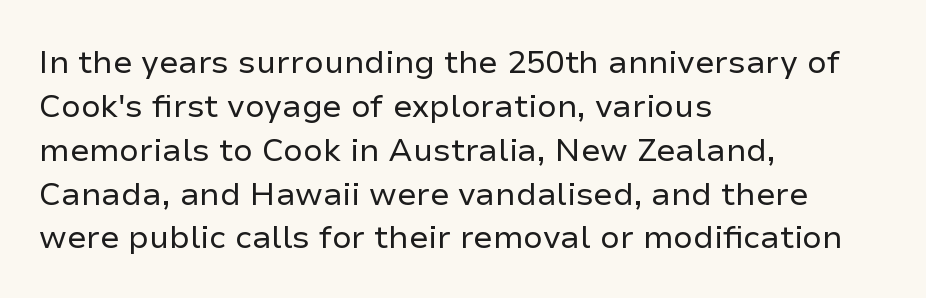
{"serif": "no", "italic": "no", "bold": "no", "weight": "regular", "width": "normal", "stroke_contrast": "low", "x_height": "medium", "monospaced": "no", "underline": "no", "align": "left", "line_spacing": "normal", "line_spacing_ratio": 1.37, "letter_spacing": "normal", "letter_spacing_em": 0.0, "glyph_px": 32}
